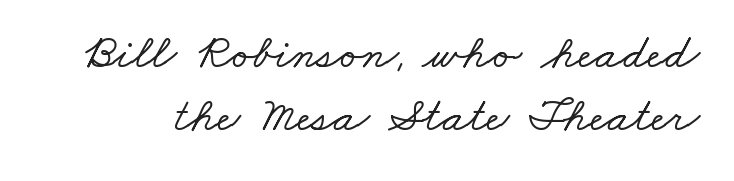
Q: Is the typeface a serif or a sans-serif typeface? A: Serif.
Q: Is the text underlined? A: No.
Q: Is the spacing between letters normal or unusually wide? A: Normal.
Q: Is the spacing between lines tight, normal or loose? A: Normal.
Q: Width (condensed, normal, or wide)? A: Wide.
Q: Stroke contrast? A: Low.
Q: x-height? A: Small.
Q: Monospaced? A: No.
